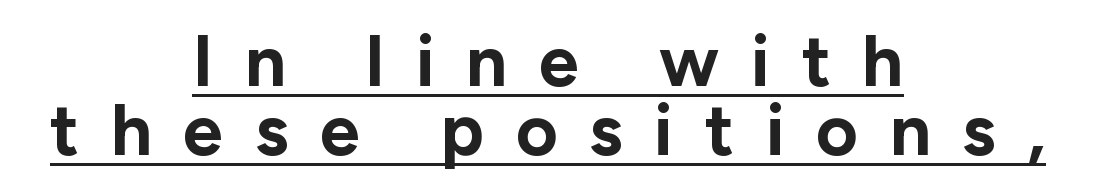
The line texture is sparse and dotted thanks to wide tracking. Set as a true bold cut, around the 700 mark. Honestly, the underline is the first thing you notice here. Upright lettering throughout. Typeset on center — no edge is straight. Observe the absence of serifs on each vertical stroke in this sample.
